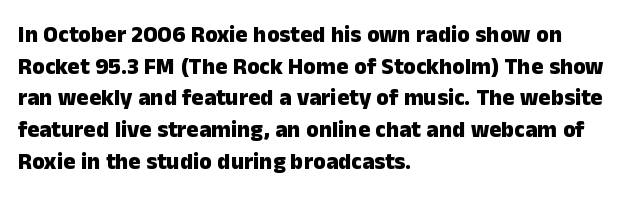
The lines are quadded left. Regular leading. Nothing unusual about the tracking: characters are spaced as the font intends. The font is running at its bold setting. Tall strokes in this sample are plumb rather than angled.
